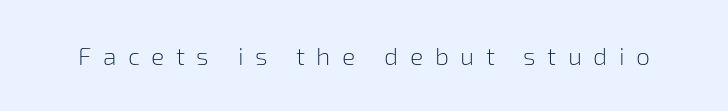
{"italic": "no", "bold": "no", "underline": "no", "letter_spacing": "wide", "letter_spacing_em": 0.46, "glyph_px": 25}
